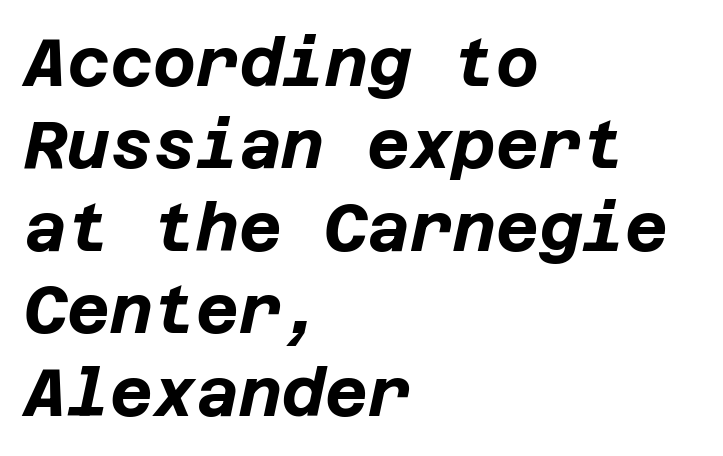
{"italic": "yes", "lean": "right", "slant_degrees": 12, "bold": "yes", "weight": "bold", "width": "normal", "stroke_contrast": "low", "x_height": "large", "underline": "no", "align": "left", "line_spacing": "normal", "line_spacing_ratio": 1.25, "letter_spacing": "normal", "letter_spacing_em": 0.0, "glyph_px": 66}
